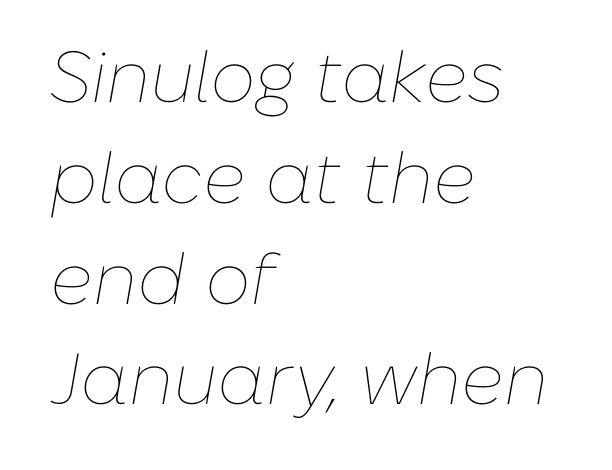
{"italic": "yes", "lean": "right", "slant_degrees": 10, "bold": "no", "weight": "thin", "width": "normal", "stroke_contrast": "low", "x_height": "medium", "monospaced": "no", "underline": "no", "align": "left", "line_spacing": "normal", "line_spacing_ratio": 1.4, "letter_spacing": "normal", "letter_spacing_em": 0.0, "glyph_px": 72}
